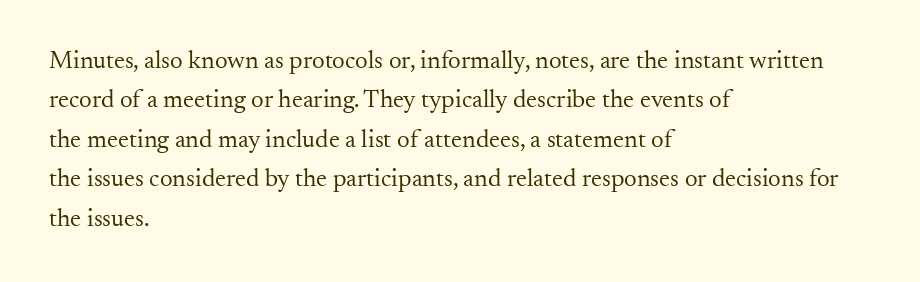
{"italic": "no", "bold": "no", "underline": "no", "align": "left", "line_spacing": "normal", "line_spacing_ratio": 1.58, "letter_spacing": "normal", "letter_spacing_em": 0.0, "glyph_px": 25}
